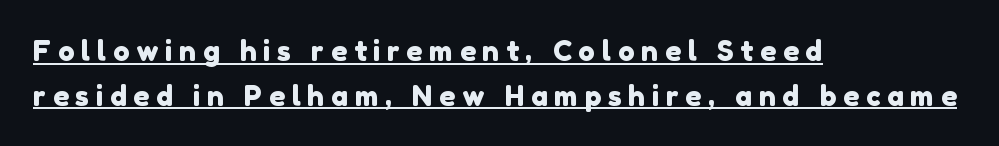
Q: Is the typeface a serif or a sans-serif typeface? A: Sans-serif.
Q: Is the text underlined? A: Yes.
Q: How is the paragraph aligned? A: Left-aligned.
Q: Is the spacing between letters normal or unusually wide? A: Unusually wide.
Q: Is the spacing between lines tight, normal or loose? A: Normal.
Q: Width (condensed, normal, or wide)? A: Normal.
Q: x-height? A: Medium.
Q: Monospaced? A: No.
